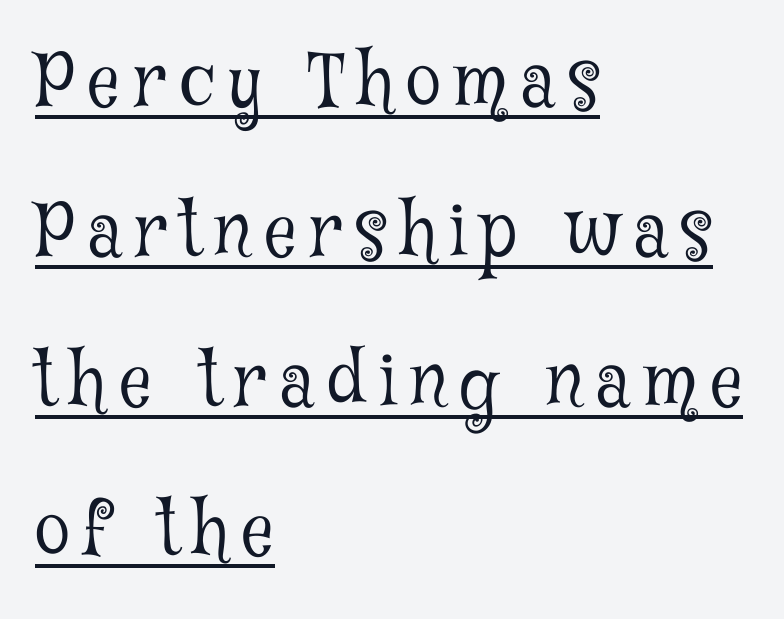
The image shows 72 px light, condensed serif type, upright; set left-aligned, loose line spacing (2.08x), underlined; low stroke contrast and a medium x-height.
